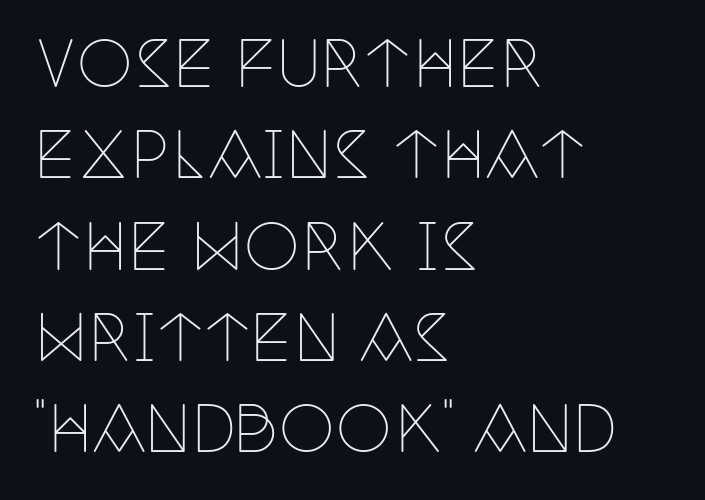
Regarding serifs, this sample has them. What stands out about the letter spacing? Nothing — it is the standard amount. The axis of the letterforms is exactly vertical. No heavy texture on the line: the type isn't bold.
